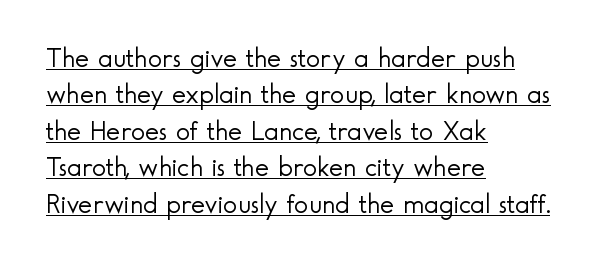
Unbolded letterforms with no extra heft. Words appear dense and cohesive because spacing is normal. Each line of the rendering has a horizontal stroke beneath the glyphs. Style check: upright. How would I describe the line gaps? Plain and ordinary. These lines stack with their left ends in a neat column.
